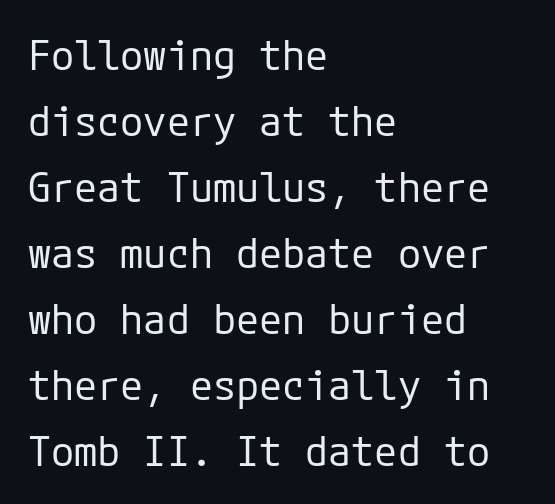
Look at the tracking — it's just the regular setting, nothing added. Leading: standard. Bold? No — there's no thickening of the strokes. Type without underlining. It's the straight-up-and-down kind of type.
